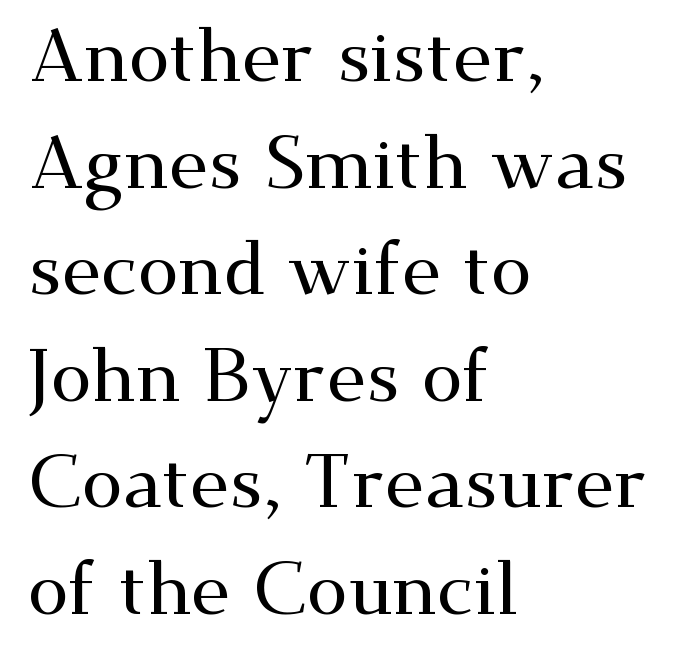
Unlike a clean sans, this face finishes its strokes with serifs. Quick note: underline off. Think of a printed novel: that variable character pitch is what you see here. What stands out about the letter spacing? Nothing — it is the standard amount.
